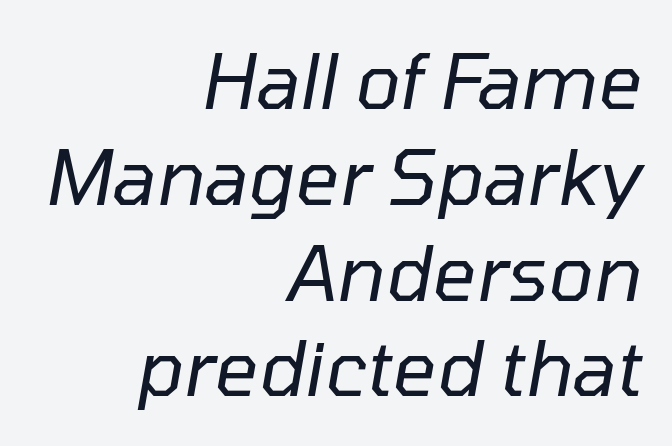
Q: Is the text bold? A: No.
Q: Is the text italic (slanted)? A: Yes, it leans right by about 10 degrees.
Q: Is the text underlined? A: No.
Q: How is the paragraph aligned? A: Right-aligned.
Q: Is the spacing between letters normal or unusually wide? A: Normal.
Q: Is the spacing between lines tight, normal or loose? A: Normal.
Q: Width (condensed, normal, or wide)? A: Normal.
Q: Stroke contrast? A: Low.
Q: x-height? A: Medium.
Q: Monospaced? A: No.
